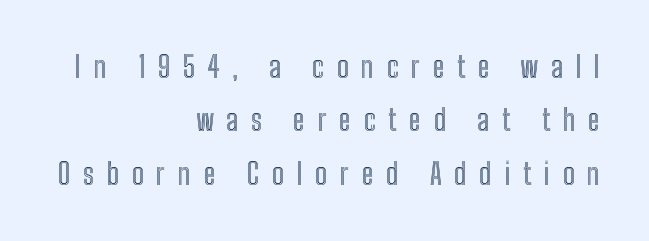
{"italic": "no", "width": "condensed", "x_height": "medium", "monospaced": "no", "underline": "no", "align": "right", "line_spacing_ratio": 1.84, "letter_spacing": "wide", "letter_spacing_em": 0.44, "glyph_px": 29}
